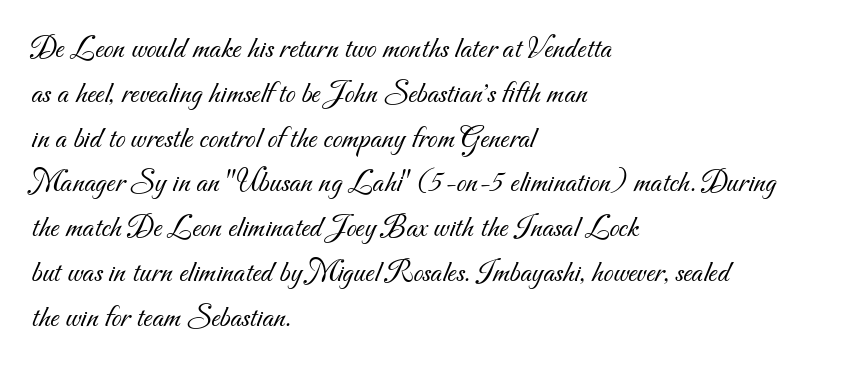
Q: Is the text bold? A: No.
Q: Is the typeface a serif or a sans-serif typeface? A: Sans-serif.
Q: Is the text underlined? A: No.
Q: How is the paragraph aligned? A: Left-aligned.
Q: Is the spacing between letters normal or unusually wide? A: Normal.
Q: Is the spacing between lines tight, normal or loose? A: Normal.
Q: Width (condensed, normal, or wide)? A: Normal.
Q: Stroke contrast? A: Medium.
Q: x-height? A: Small.
Q: Monospaced? A: No.
